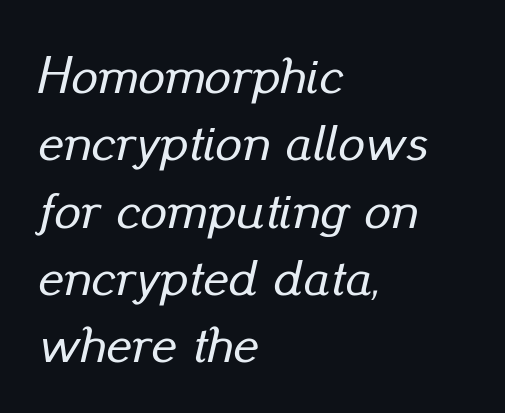
{"italic": "yes", "lean": "right", "slant_degrees": 13, "width": "normal", "stroke_contrast": "low", "x_height": "small", "monospaced": "no", "underline": "no", "align": "left", "line_spacing": "normal", "line_spacing_ratio": 1.27, "letter_spacing": "normal", "letter_spacing_em": 0.0, "glyph_px": 53}
